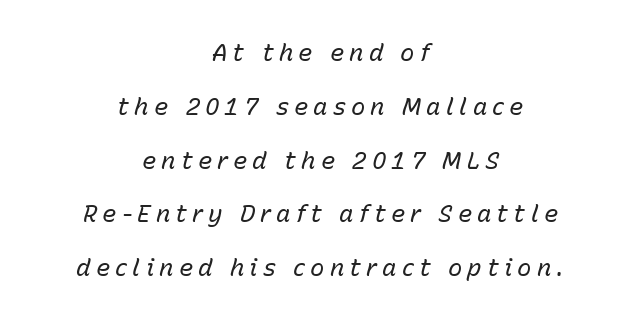
{"italic": "yes", "lean": "right", "slant_degrees": 15, "bold": "no", "underline": "no", "align": "center", "line_spacing": "loose", "line_spacing_ratio": 2.24, "letter_spacing": "wide", "letter_spacing_em": 0.21, "glyph_px": 24}
